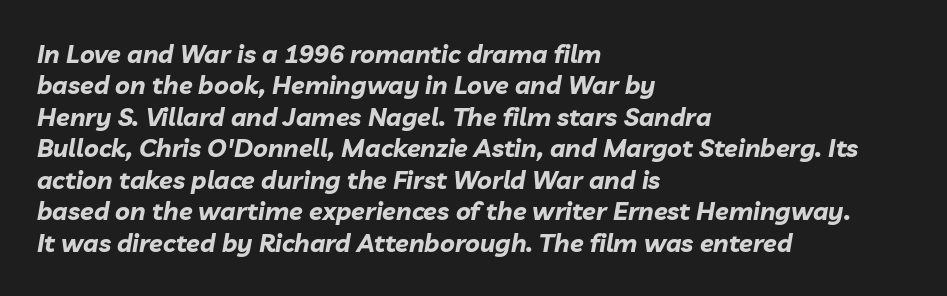
{"italic": "yes", "lean": "right", "slant_degrees": 10, "bold": "yes", "underline": "no", "align": "left", "line_spacing": "normal", "line_spacing_ratio": 1.26, "letter_spacing": "normal", "letter_spacing_em": 0.0, "glyph_px": 25}
